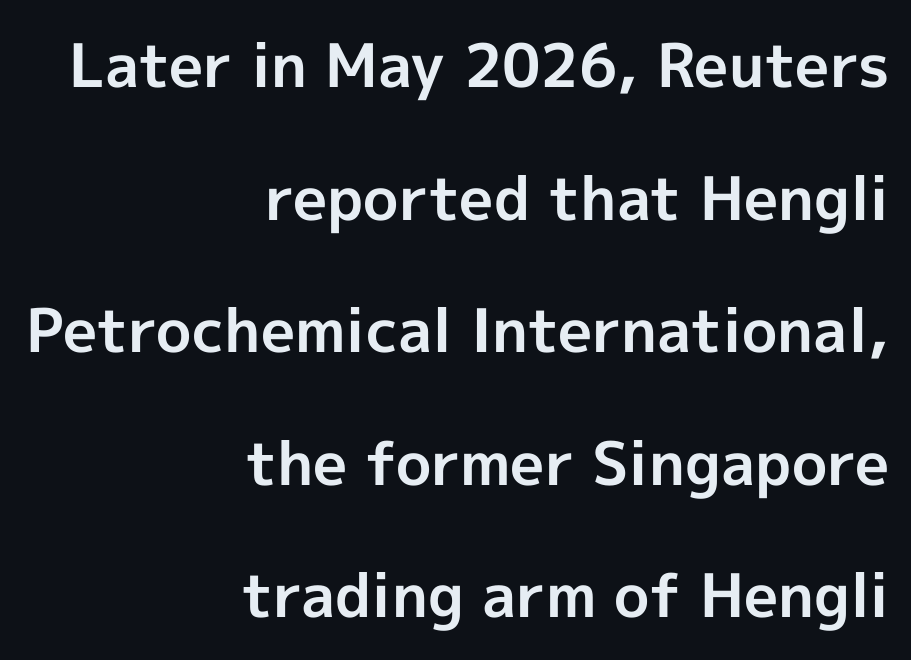
Weight: bold. You could call the tracking neutral — neither tight nor loose. I'd call this a sans setting — the letters go barefoot. These lines were composed using upright roman letters. Type without underlining.
